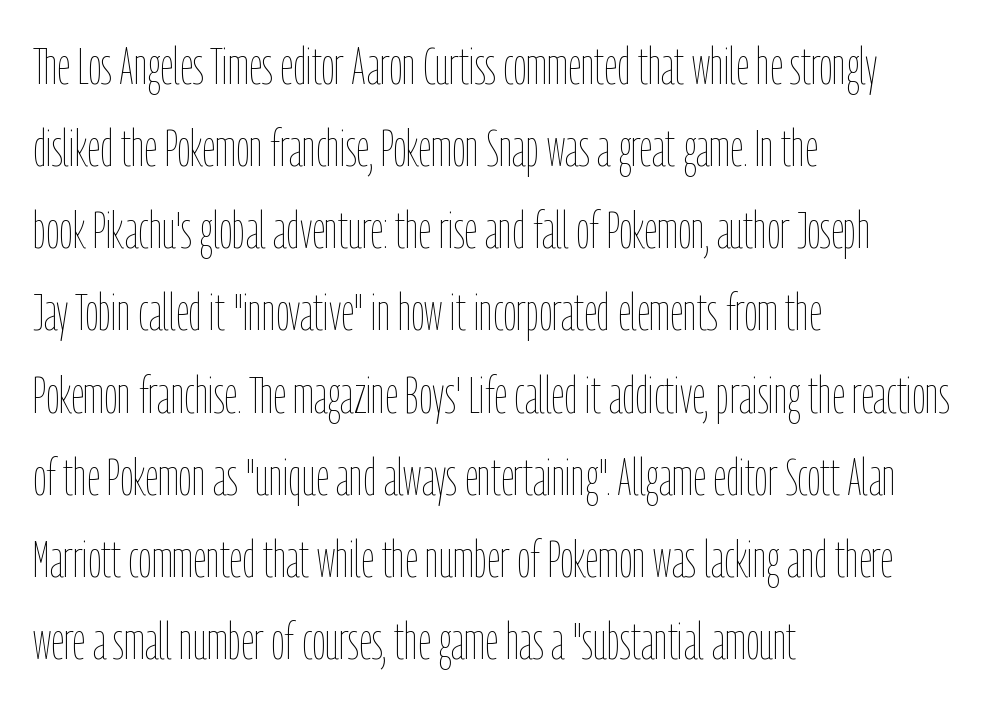
{"italic": "no", "bold": "no", "weight": "thin", "width": "condensed", "stroke_contrast": "low", "x_height": "medium", "monospaced": "no", "underline": "no", "align": "left", "line_spacing": "normal", "line_spacing_ratio": 1.58, "letter_spacing": "normal", "letter_spacing_em": 0.0, "glyph_px": 52}
